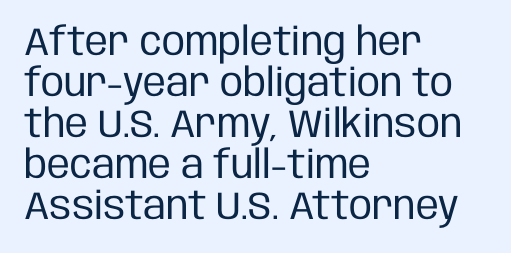
The image shows 39 px regular-weight, condensed sans-serif type, upright; set left-aligned, tight line spacing (1.05x), normal letter spacing, not underlined; low stroke contrast and a large x-height.
